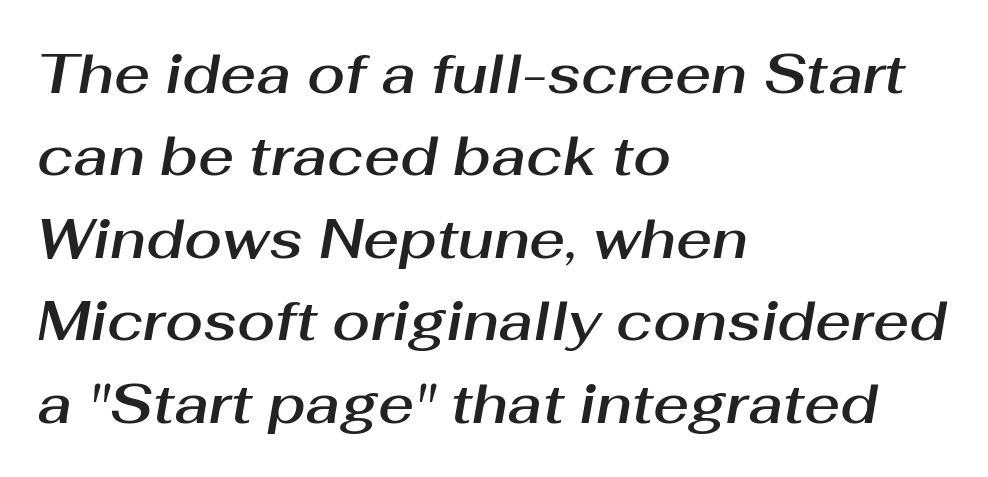
The image shows 55 px text type, italic (leaning right); set left-aligned, normal line spacing (1.5x), normal letter spacing, not underlined; medium stroke contrast and a medium x-height.
